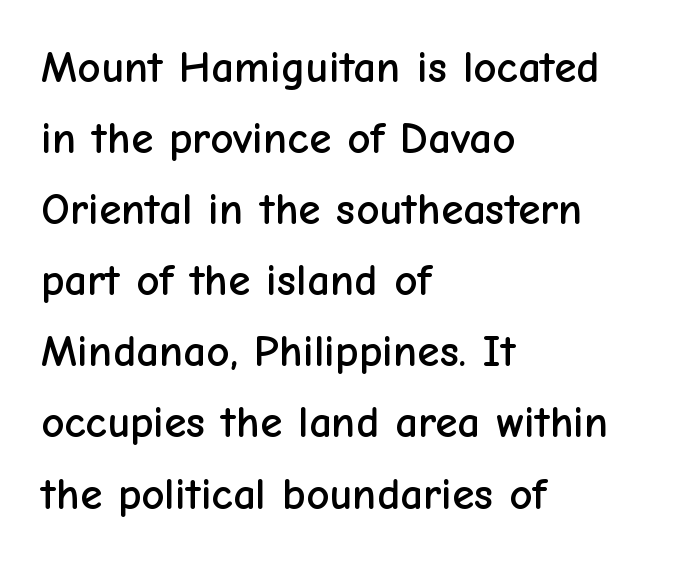
The rendering uses natural spacing where letterforms have individual widths. These lines keep a tight, regular rhythm from letter to letter. The designer left line spacing at the default. Italic: no, the glyphs are upright roman.
